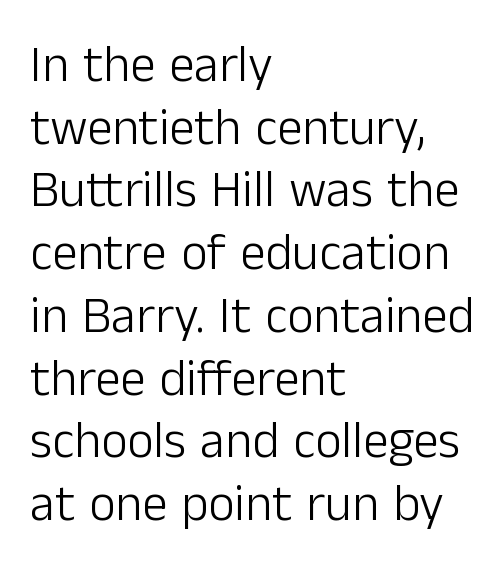
Check the space under the baseline: it is left empty. Weight class: somewhere from thin through regular. Notice how the passage keeps a crisp vertical edge on the left only. Italic: no, the glyphs are upright roman. This sample has the flowing, uneven cadence of proportional lettering.
